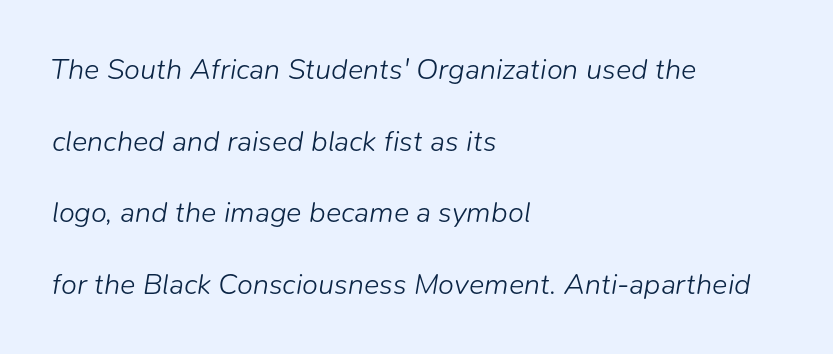
The image shows 29 px light type, italic (leaning right); set left-aligned, loose line spacing (2.47x), normal letter spacing, not underlined; low stroke contrast and a medium x-height.
